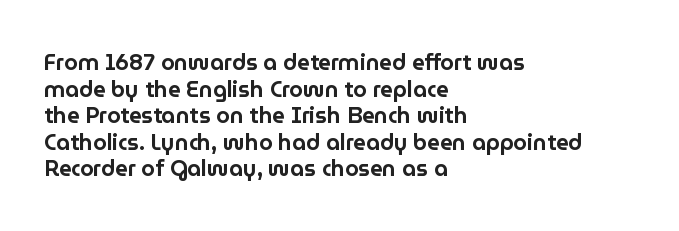
{"italic": "no", "underline": "no", "align": "left", "line_spacing_ratio": 1.21, "letter_spacing": "normal", "letter_spacing_em": 0.0, "glyph_px": 22}
